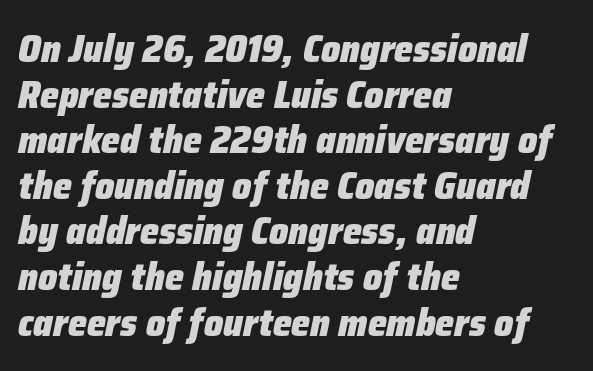
{"italic": "yes", "lean": "right", "slant_degrees": 12, "bold": "yes", "weight": "heavy", "width": "normal", "stroke_contrast": "low", "x_height": "medium", "monospaced": "no", "underline": "no", "align": "left", "line_spacing_ratio": 1.2, "letter_spacing": "normal", "letter_spacing_em": 0.0, "glyph_px": 38}
